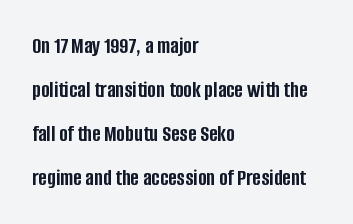
{"italic": "no", "bold": "yes", "underline": "no", "align": "left", "line_spacing": "loose", "line_spacing_ratio": 1.91, "letter_spacing": "normal", "letter_spacing_em": 0.0, "glyph_px": 23}
